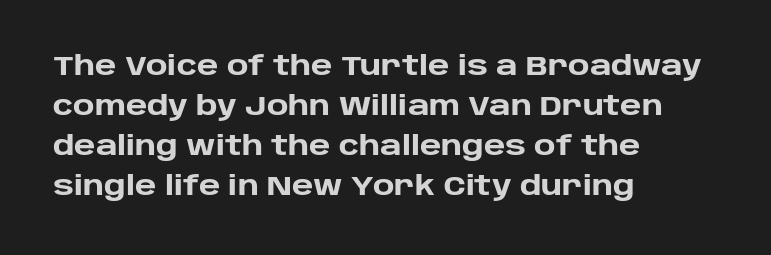
{"italic": "no", "bold": "yes", "underline": "no", "align": "left", "line_spacing": "normal", "line_spacing_ratio": 1.48, "letter_spacing": "normal", "letter_spacing_em": 0.0, "glyph_px": 27}
